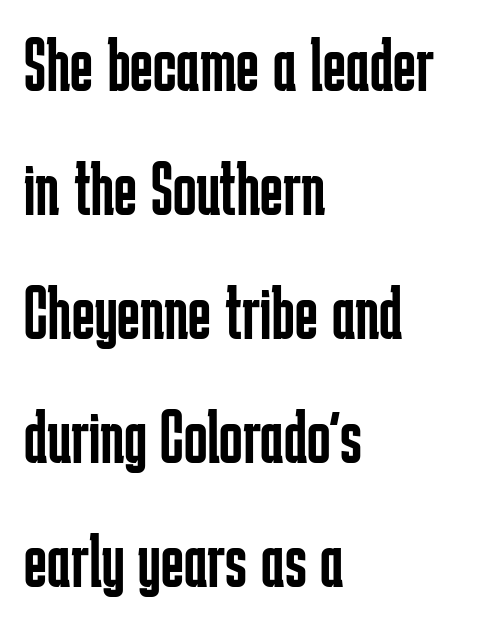
{"serif": "no", "italic": "no", "bold": "no", "weight": "regular", "width": "condensed", "stroke_contrast": "low", "x_height": "medium", "monospaced": "no", "underline": "no", "align": "left", "line_spacing": "normal", "line_spacing_ratio": 1.59, "letter_spacing": "normal", "letter_spacing_em": 0.0, "glyph_px": 78}
